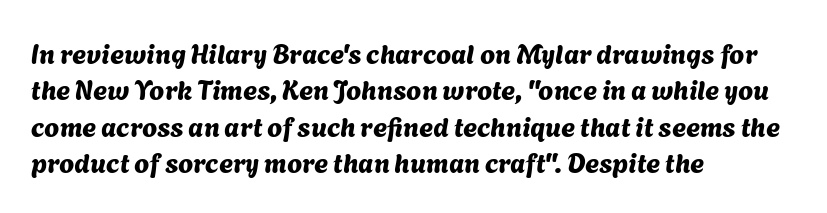
{"underline": "no", "align": "left", "line_spacing": "normal", "line_spacing_ratio": 1.35, "letter_spacing": "normal", "letter_spacing_em": 0.0, "glyph_px": 27}
